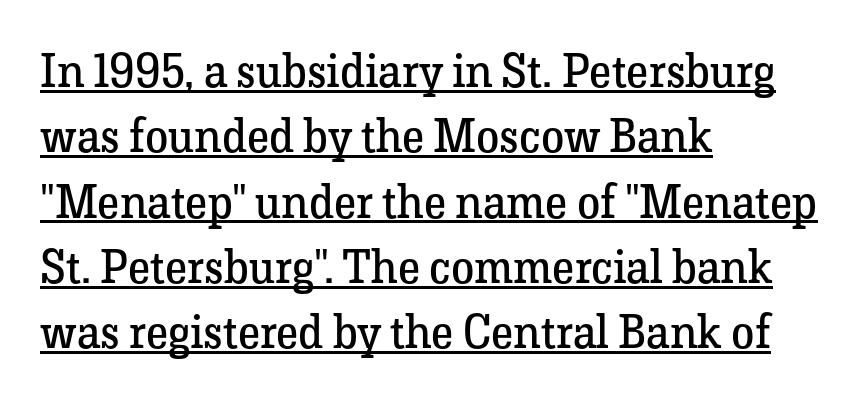
Q: Is the text bold? A: No.
Q: Is the text italic (slanted)? A: No, it is upright.
Q: Is the typeface a serif or a sans-serif typeface? A: Serif.
Q: Is the text underlined? A: Yes.
Q: How is the paragraph aligned? A: Left-aligned.
Q: Is the spacing between letters normal or unusually wide? A: Normal.
Q: Is the spacing between lines tight, normal or loose? A: Normal.
Q: Width (condensed, normal, or wide)? A: Normal.
Q: Stroke contrast? A: Low.
Q: x-height? A: Medium.
Q: Monospaced? A: No.
